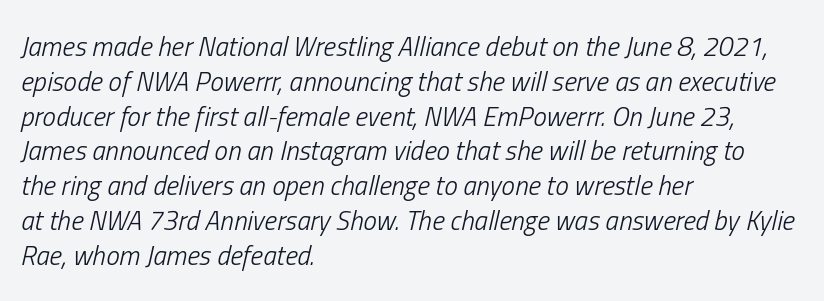
{"italic": "yes", "lean": "right", "slant_degrees": 13, "bold": "no", "underline": "no", "align": "left", "line_spacing": "normal", "line_spacing_ratio": 1.29, "letter_spacing": "normal", "letter_spacing_em": 0.0, "glyph_px": 27}
